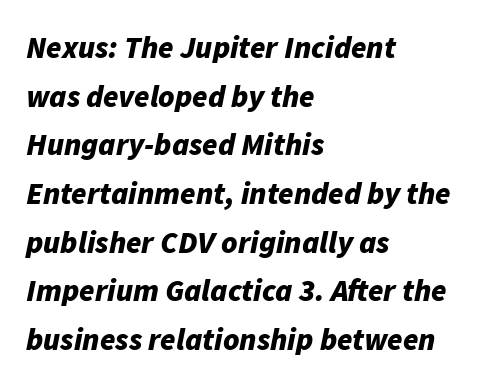
The image shows 31 px bold type, italic (leaning right); set left-aligned, normal line spacing (1.57x), normal letter spacing, not underlined; low stroke contrast and a medium x-height.
